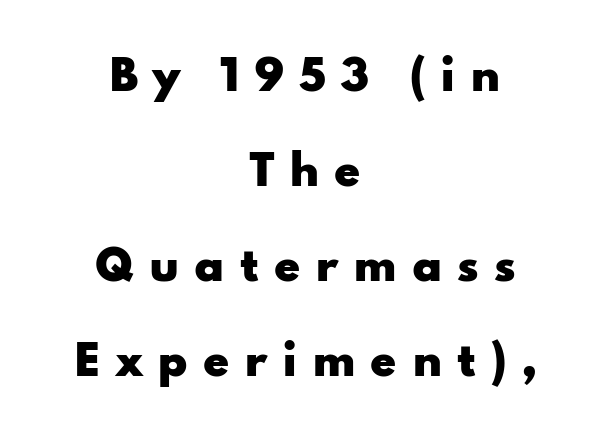
{"serif": "no", "italic": "no", "bold": "yes", "weight": "heavy", "width": "wide", "stroke_contrast": "low", "x_height": "small", "monospaced": "no", "underline": "no", "align": "center", "line_spacing": "loose", "line_spacing_ratio": 2.26, "letter_spacing": "wide", "letter_spacing_em": 0.35, "glyph_px": 42}
